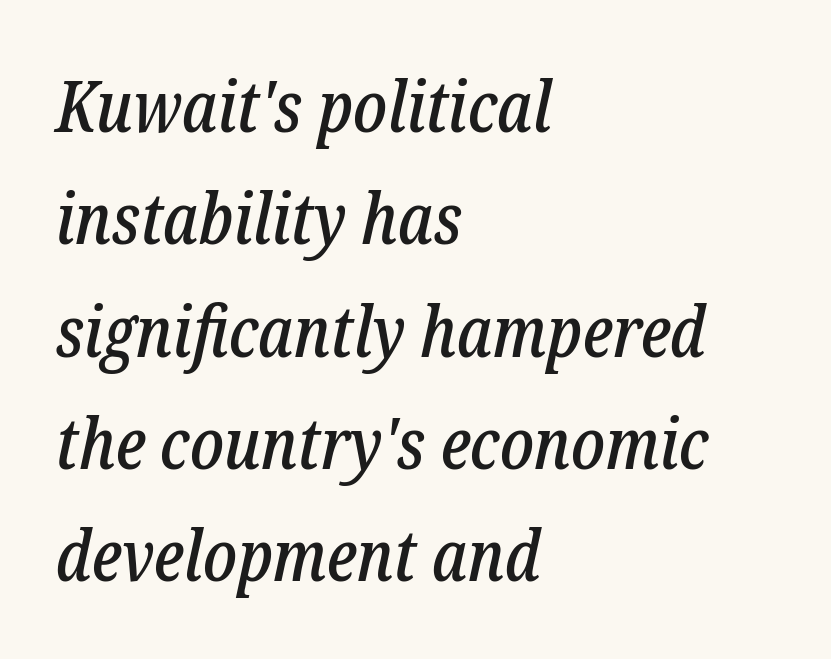
{"serif": "yes", "italic": "yes", "lean": "right", "slant_degrees": 12, "width": "condensed", "stroke_contrast": "low", "x_height": "medium", "monospaced": "no", "underline": "no", "align": "left", "line_spacing": "normal", "line_spacing_ratio": 1.56, "letter_spacing": "normal", "letter_spacing_em": 0.0, "glyph_px": 72}
